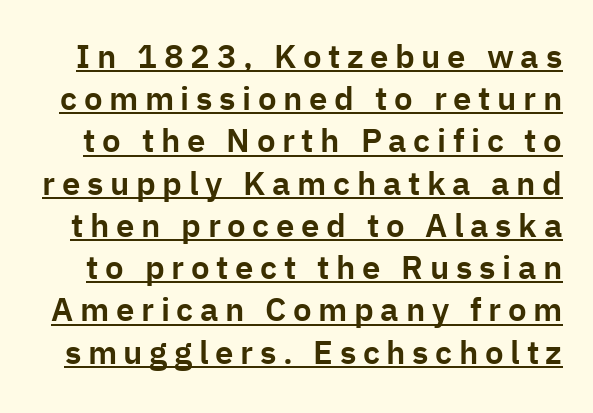
Q: Is the text italic (slanted)? A: No, it is upright.
Q: Is the typeface a serif or a sans-serif typeface? A: Sans-serif.
Q: Is the text underlined? A: Yes.
Q: Is the spacing between letters normal or unusually wide? A: Unusually wide.
Q: Is the spacing between lines tight, normal or loose? A: Normal.
Q: Width (condensed, normal, or wide)? A: Normal.
Q: Stroke contrast? A: Low.
Q: x-height? A: Medium.
Q: Monospaced? A: No.
